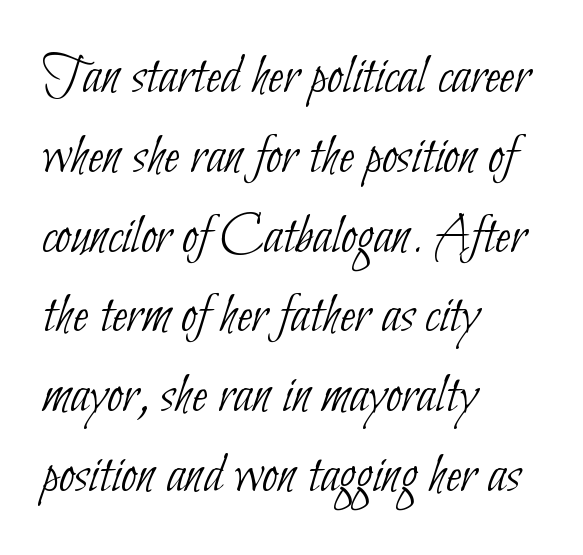
Q: Is the text bold? A: No.
Q: Is the typeface a serif or a sans-serif typeface? A: Sans-serif.
Q: Is the text underlined? A: No.
Q: How is the paragraph aligned? A: Left-aligned.
Q: Is the spacing between letters normal or unusually wide? A: Normal.
Q: Is the spacing between lines tight, normal or loose? A: Normal.
Q: Width (condensed, normal, or wide)? A: Condensed.
Q: Stroke contrast? A: Low.
Q: x-height? A: Small.
Q: Monospaced? A: No.
